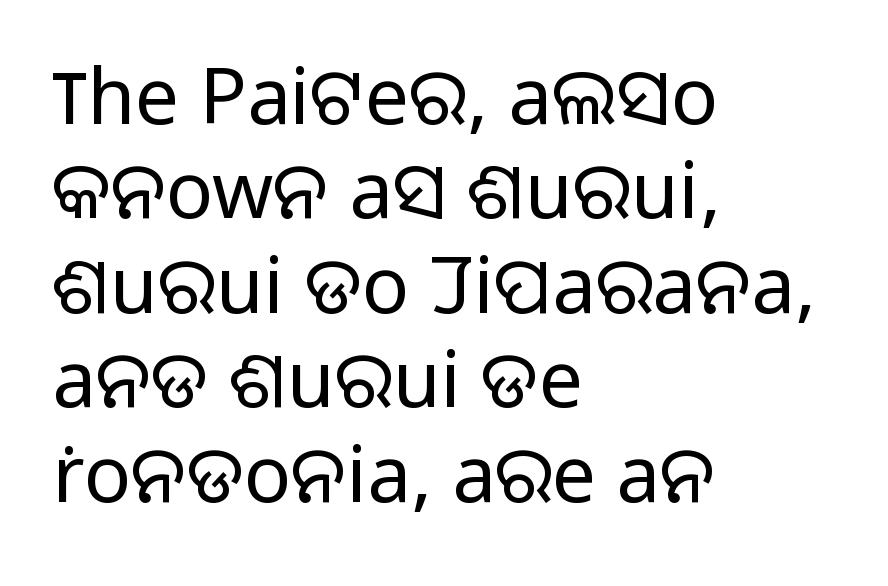
Horizontal alignment here is leftward, the default for most running prose. Looks like regular typesetting: each glyph gets only the width it needs. Font category for this specimen: sans-serif. Caption: standard tracking, unaltered. Underlining? Definitely not there.
